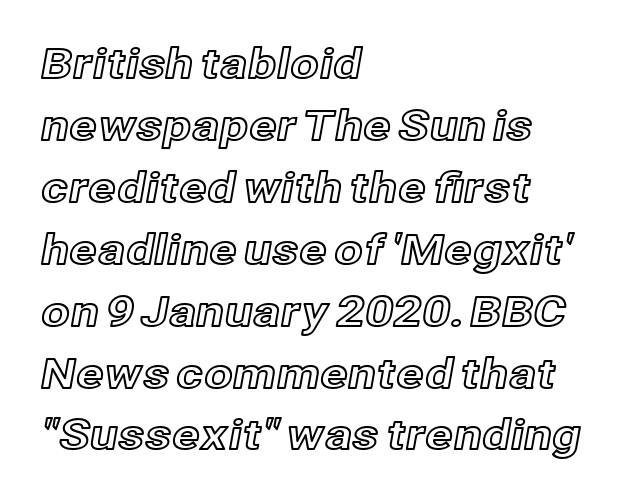
{"width": "normal", "x_height": "medium", "monospaced": "no", "underline": "no", "align": "left", "line_spacing": "normal", "line_spacing_ratio": 1.51, "letter_spacing": "normal", "letter_spacing_em": 0.0, "glyph_px": 41}
